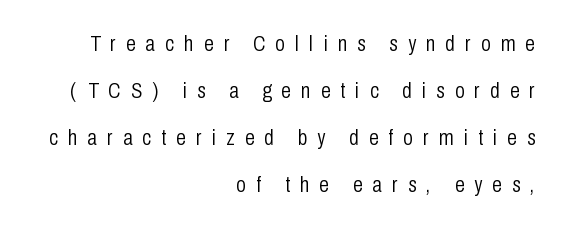
Caption: multi-line text, flush right, ragged left. The weight would be labelled regular, book, light, or lighter still. Descender tails drop into unmarked territory. Compared with typical paragraphs, the rows here are farther apart.
